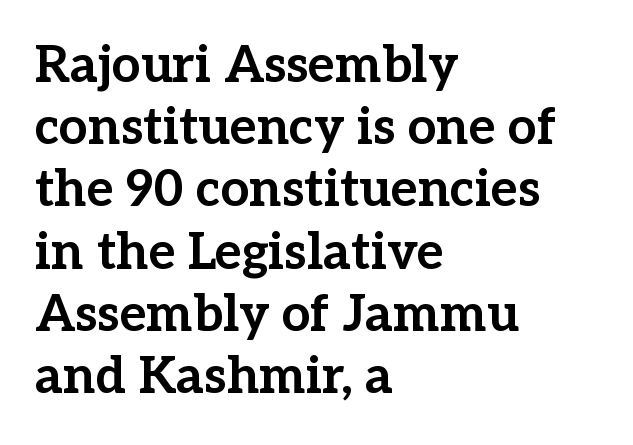
{"serif": "yes", "italic": "no", "bold": "yes", "weight": "bold", "width": "normal", "stroke_contrast": "low", "x_height": "medium", "monospaced": "no", "underline": "no", "align": "left", "line_spacing_ratio": 1.22, "letter_spacing": "normal", "letter_spacing_em": 0.0, "glyph_px": 51}
